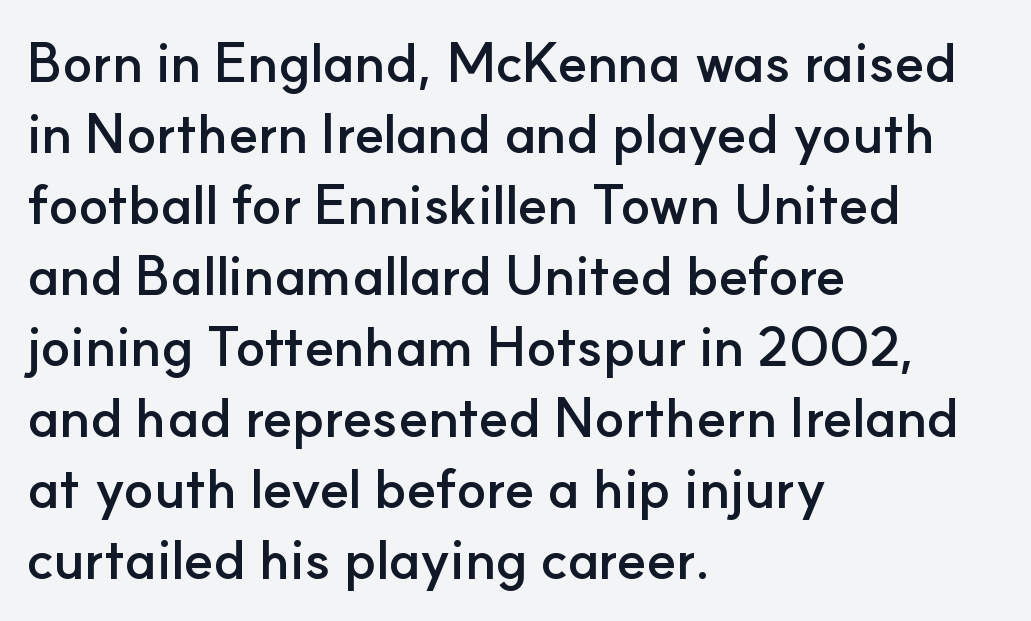
Think of a printed novel: that variable character pitch is what you see here. You'd pick this weight for a headline — it's a proper bold. The typesetter chose a ragged-right arrangement here. One glance says typical: line gaps are just what's usual.
